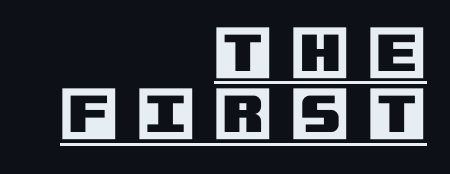
Q: Is the text italic (slanted)? A: No, it is upright.
Q: Is the text underlined? A: Yes.
Q: How is the paragraph aligned? A: Right-aligned.
Q: Is the spacing between letters normal or unusually wide? A: Unusually wide.
Q: Is the spacing between lines tight, normal or loose? A: Tight.
Q: Width (condensed, normal, or wide)? A: Normal.
Q: x-height? A: Large.
